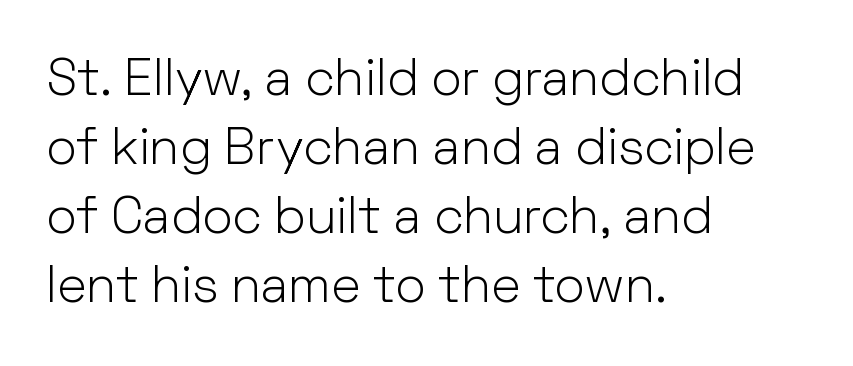
The image shows 51 px light sans-serif type, upright; set left-aligned, normal line spacing (1.35x), normal letter spacing, not underlined; low stroke contrast and a medium x-height.
